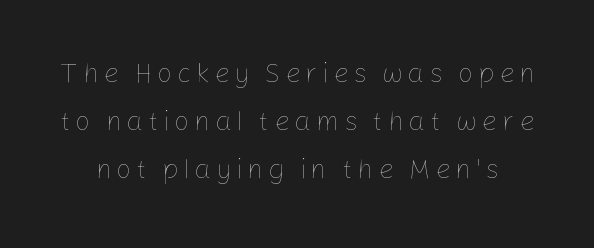
Q: Is the text bold? A: No.
Q: Is the text italic (slanted)? A: No, it is upright.
Q: Is the text underlined? A: No.
